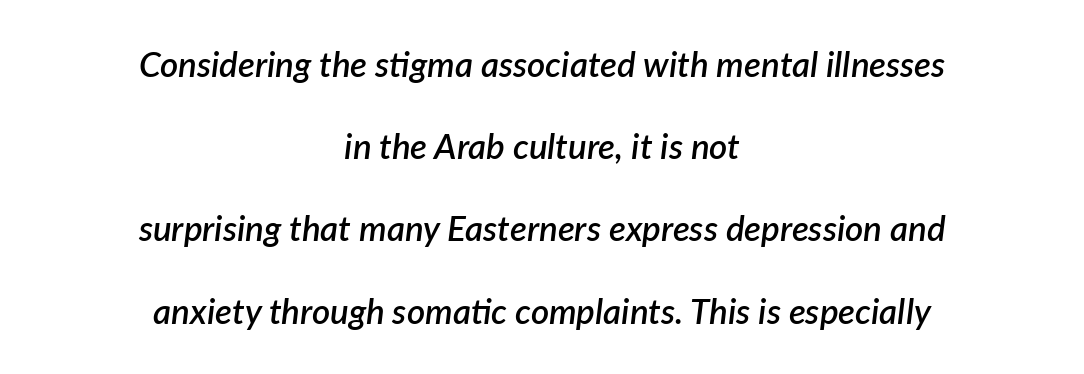
Q: Is the text bold? A: Semi-bold.
Q: Is the text italic (slanted)? A: Yes, it leans right by about 7 degrees.
Q: Is the text underlined? A: No.
Q: How is the paragraph aligned? A: Centered.
Q: Is the spacing between letters normal or unusually wide? A: Normal.
Q: Is the spacing between lines tight, normal or loose? A: Loose.
Q: Width (condensed, normal, or wide)? A: Normal.
Q: Stroke contrast? A: Low.
Q: x-height? A: Medium.
Q: Monospaced? A: No.
